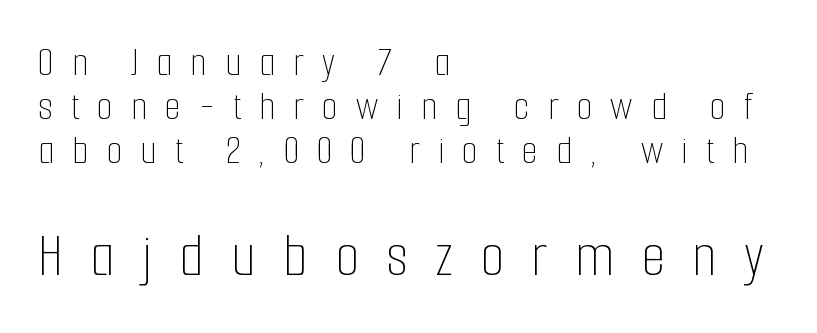
Q: Is the text bold? A: No.
Q: Is the text italic (slanted)? A: No, it is upright.
Q: Is the text underlined? A: No.
Q: How is the paragraph aligned? A: Left-aligned.
Q: Is the spacing between letters normal or unusually wide? A: Unusually wide.
Q: Is the spacing between lines tight, normal or loose? A: Tight.
Q: Which block of text is set in a larger size, the first (top) or the second (bottom)? A: The second (bottom) one.
Q: Width (condensed, normal, or wide)? A: Condensed.
Q: Stroke contrast? A: Low.
Q: x-height? A: Medium.
Q: Monospaced? A: No.
